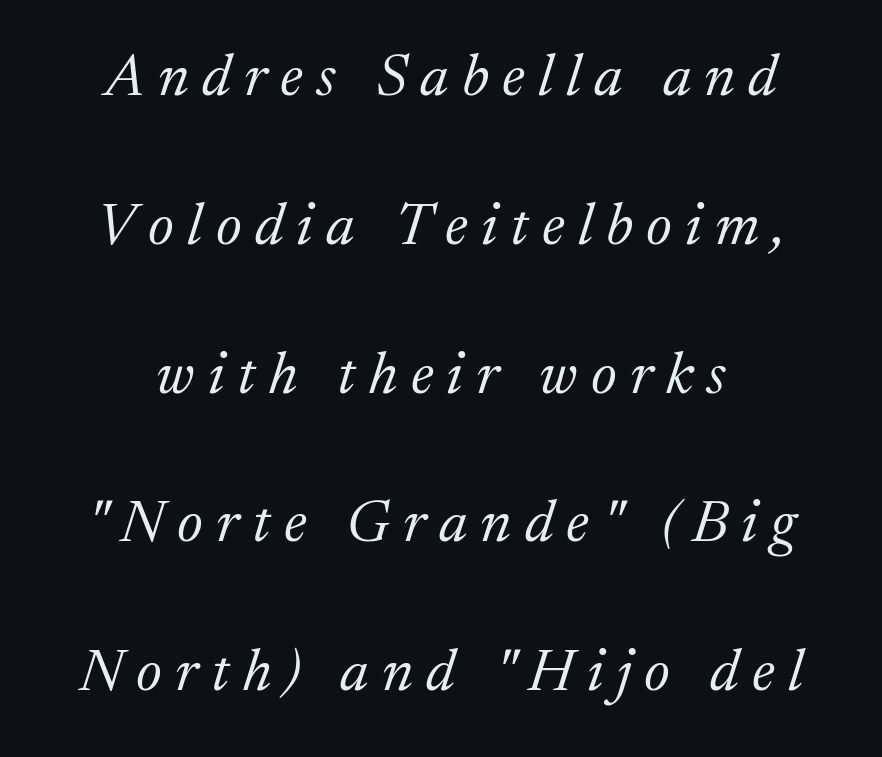
Q: Is the text bold? A: No.
Q: Is the text italic (slanted)? A: Yes, it leans right by about 17 degrees.
Q: Is the typeface a serif or a sans-serif typeface? A: Serif.
Q: Is the text underlined? A: No.
Q: Is the spacing between letters normal or unusually wide? A: Unusually wide.
Q: Is the spacing between lines tight, normal or loose? A: Loose.
Q: Width (condensed, normal, or wide)? A: Normal.
Q: Stroke contrast? A: Medium.
Q: x-height? A: Medium.
Q: Monospaced? A: No.
